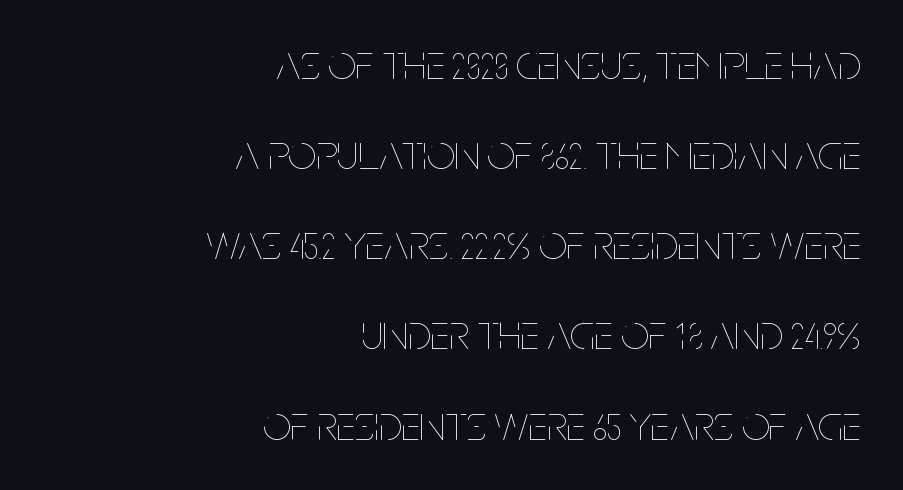
{"italic": "no", "bold": "no", "weight": "thin", "width": "condensed", "stroke_contrast": "low", "x_height": "large", "monospaced": "no", "underline": "no", "align": "right", "line_spacing_ratio": 1.84, "letter_spacing": "normal", "letter_spacing_em": 0.0, "glyph_px": 49}
